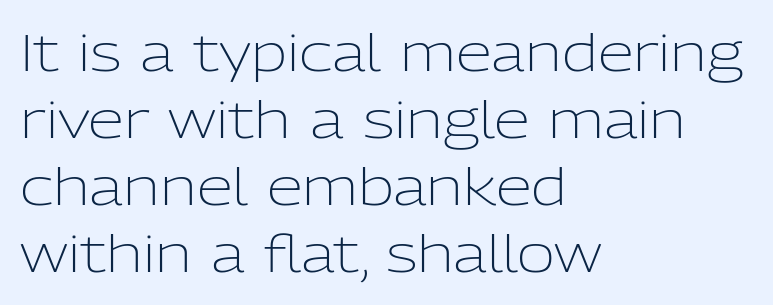
The image shows 52 px light sans-serif type, upright; set left-aligned, normal line spacing (1.29x), normal letter spacing, not underlined; low stroke contrast and a medium x-height.
